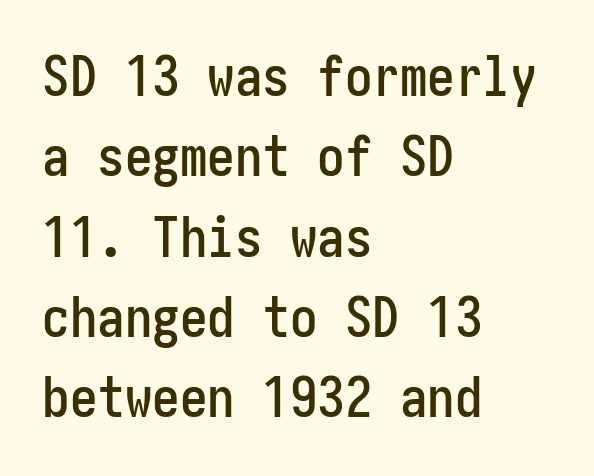
{"serif": "no", "italic": "no", "width": "condensed", "stroke_contrast": "low", "x_height": "medium", "underline": "no", "align": "left", "line_spacing": "normal", "line_spacing_ratio": 1.46, "letter_spacing": "normal", "letter_spacing_em": 0.0, "glyph_px": 55}
